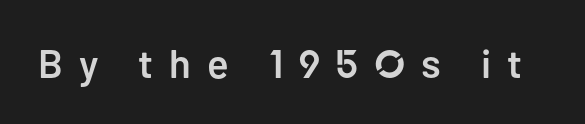
{"serif": "no", "italic": "no", "bold": "semi", "weight": "semibold", "width": "normal", "stroke_contrast": "low", "x_height": "medium", "monospaced": "no", "underline": "no", "letter_spacing": "wide", "letter_spacing_em": 0.4, "glyph_px": 40}
